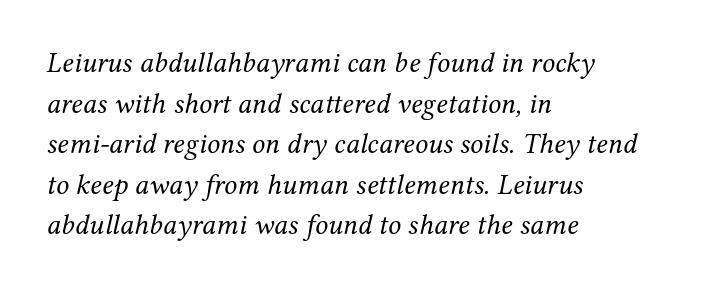
Q: Is the text bold? A: No.
Q: Is the text italic (slanted)? A: Yes, it leans right by about 12 degrees.
Q: Is the typeface a serif or a sans-serif typeface? A: Serif.
Q: Is the text underlined? A: No.
Q: How is the paragraph aligned? A: Left-aligned.
Q: Is the spacing between letters normal or unusually wide? A: Normal.
Q: Is the spacing between lines tight, normal or loose? A: Normal.
Q: Width (condensed, normal, or wide)? A: Normal.
Q: Stroke contrast? A: Medium.
Q: x-height? A: Medium.
Q: Monospaced? A: No.
